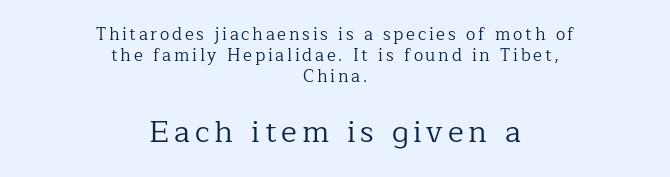
Q: Is the text bold? A: No.
Q: Is the text italic (slanted)? A: No, it is upright.
Q: Is the typeface a serif or a sans-serif typeface? A: Serif.
Q: Is the text underlined? A: No.
Q: How is the paragraph aligned? A: Centered.
Q: Which block of text is set in a larger size, the first (top) or the second (bottom)? A: The second (bottom) one.
Q: Width (condensed, normal, or wide)? A: Normal.
Q: Stroke contrast? A: Low.
Q: x-height? A: Medium.
Q: Monospaced? A: No.
